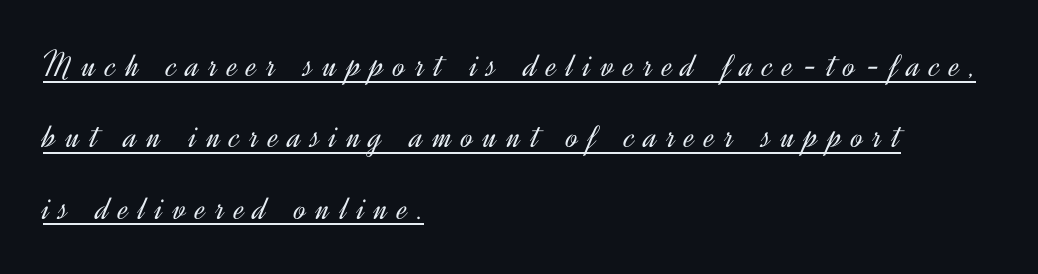
The image shows 36 px light sans-serif type; set left-aligned, loose line spacing (1.98x), unusually wide letter spacing (+0.27 em), underlined; a small x-height.
